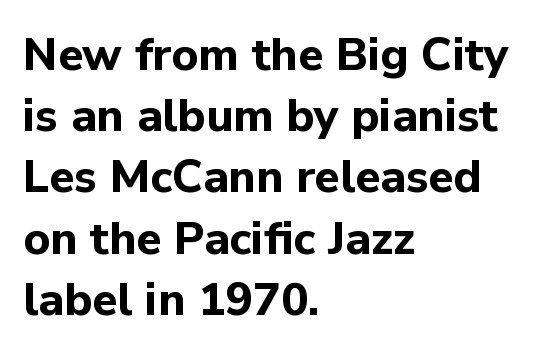
{"serif": "no", "italic": "no", "bold": "yes", "weight": "bold", "width": "normal", "stroke_contrast": "low", "x_height": "medium", "monospaced": "no", "underline": "no", "align": "left", "line_spacing": "normal", "line_spacing_ratio": 1.33, "letter_spacing": "normal", "letter_spacing_em": 0.0, "glyph_px": 46}
